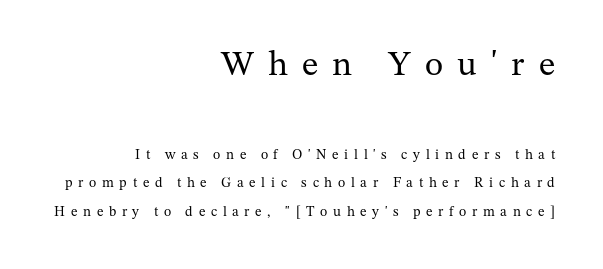
Nope, not italic — everything's standing straight. Bigger letters appear in the top chunk; the bottom chunk is reduced. Nobody drew a line under any word here. The rendering shows small feet on the letterforms — a serif design.
